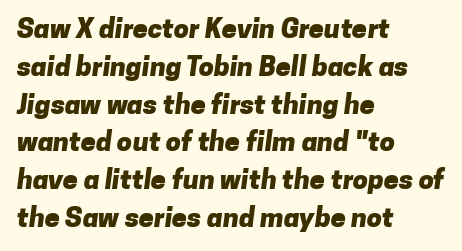
{"bold": "yes", "underline": "no", "align": "left", "line_spacing": "normal", "line_spacing_ratio": 1.4, "letter_spacing": "normal", "letter_spacing_em": 0.0, "glyph_px": 27}
